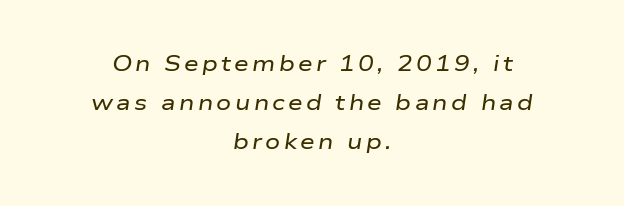
Q: Is the text italic (slanted)? A: Yes, it leans right by about 9 degrees.
Q: Is the text underlined? A: No.
Q: How is the paragraph aligned? A: Centered.
